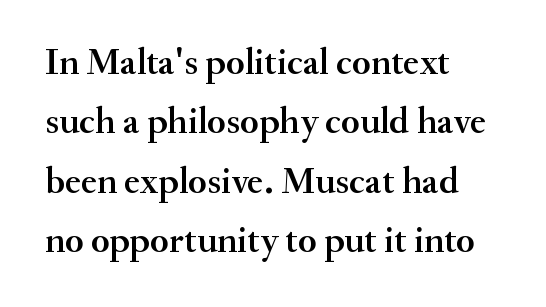
{"serif": "yes", "italic": "no", "width": "normal", "stroke_contrast": "medium", "x_height": "small", "monospaced": "no", "underline": "no", "align": "left", "line_spacing": "normal", "line_spacing_ratio": 1.56, "letter_spacing": "normal", "letter_spacing_em": 0.0, "glyph_px": 38}
